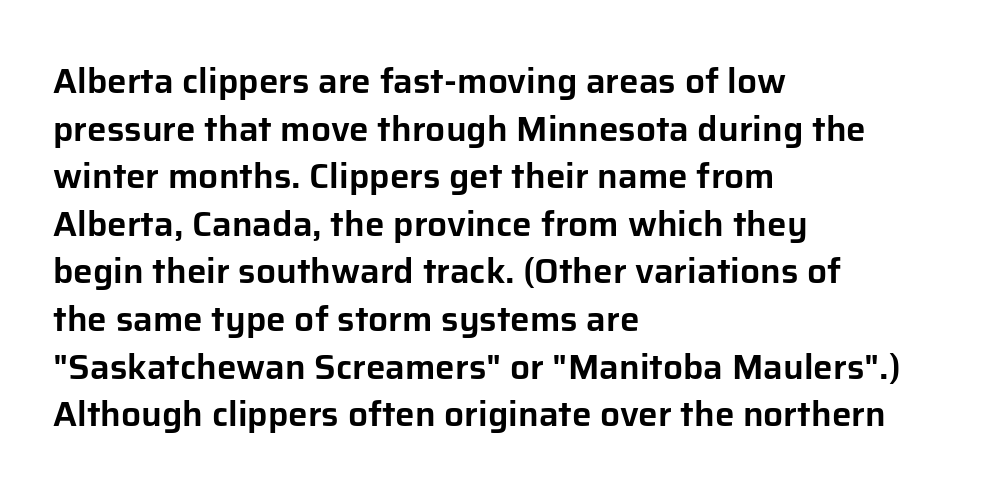
{"serif": "no", "italic": "no", "width": "normal", "stroke_contrast": "low", "x_height": "medium", "monospaced": "no", "underline": "no", "align": "left", "line_spacing": "normal", "line_spacing_ratio": 1.36, "letter_spacing": "normal", "letter_spacing_em": 0.0, "glyph_px": 35}
